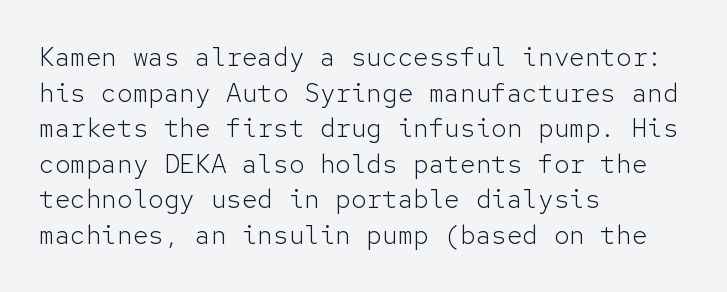
The image shows 26 px text type, upright; set left-aligned, normal line spacing (1.37x), normal letter spacing, not underlined.
